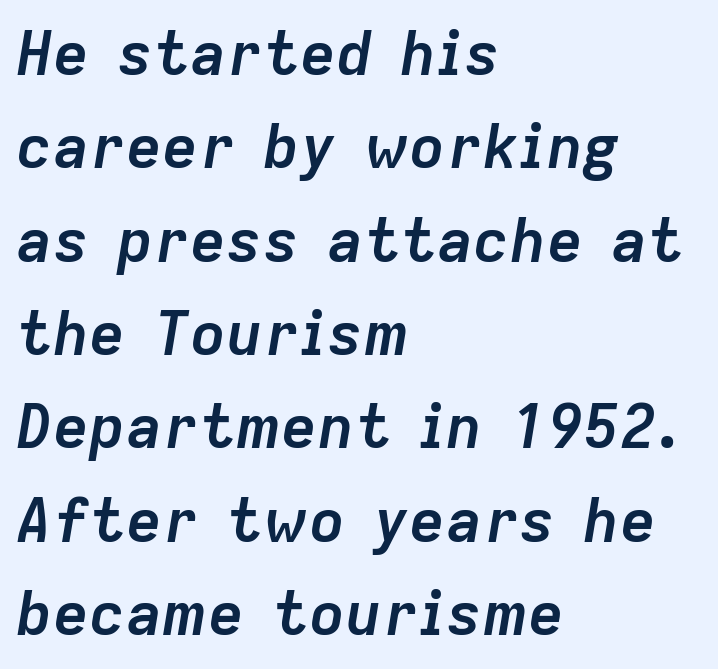
{"italic": "yes", "lean": "right", "slant_degrees": 9, "bold": "yes", "weight": "semibold", "width": "normal", "stroke_contrast": "low", "x_height": "medium", "monospaced": "no", "underline": "no", "align": "left", "line_spacing": "normal", "line_spacing_ratio": 1.53, "letter_spacing": "normal", "letter_spacing_em": 0.0, "glyph_px": 61}
